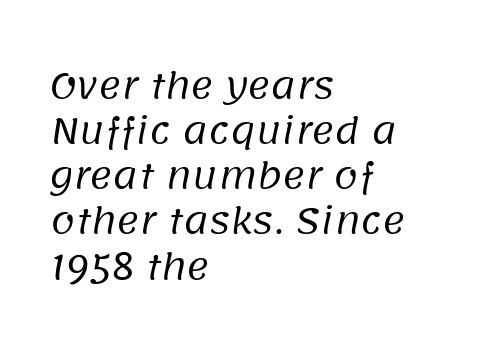
{"serif": "no", "bold": "no", "weight": "regular", "width": "normal", "stroke_contrast": "low", "x_height": "large", "monospaced": "no", "underline": "no", "align": "left", "line_spacing": "normal", "line_spacing_ratio": 1.29, "letter_spacing": "normal", "letter_spacing_em": 0.0, "glyph_px": 35}
